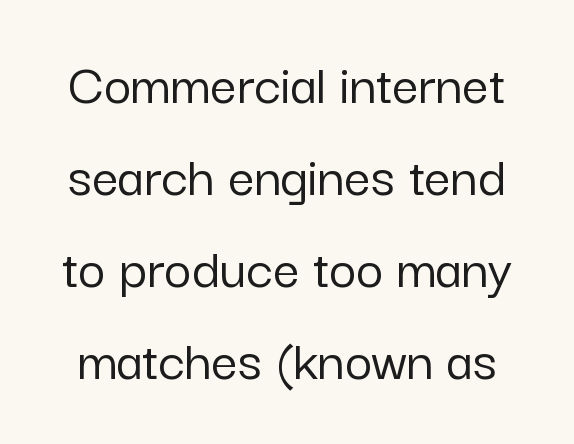
The font's upright variant was chosen for this text. Classification — sans serif. The passage shown is not underscored anywhere. A typesetter would call this zero additional tracking. Character widths vary here, with narrow letters taking less room than wide ones.
